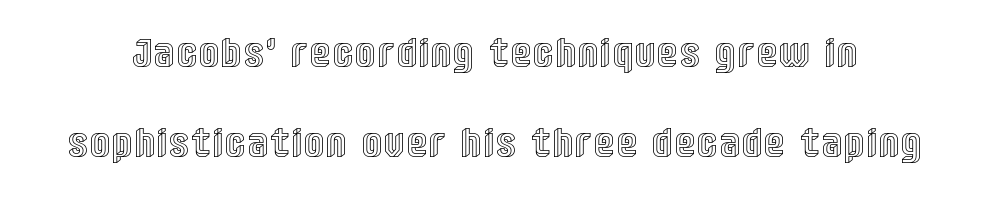
The image shows 40 px condensed type, upright; set loose line spacing (2.24x), not underlined; a large x-height.
